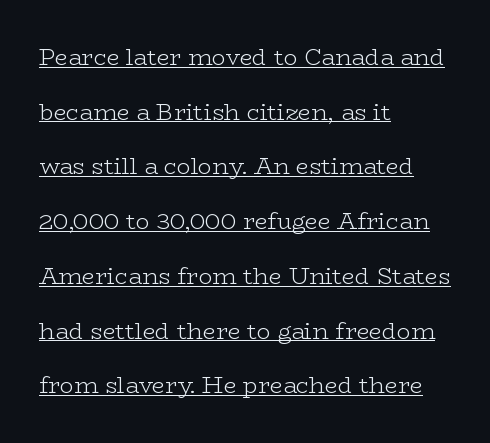
Q: Is the text bold? A: No.
Q: Is the text italic (slanted)? A: No, it is upright.
Q: Is the text underlined? A: Yes.
Q: How is the paragraph aligned? A: Left-aligned.
Q: Is the spacing between letters normal or unusually wide? A: Normal.
Q: Is the spacing between lines tight, normal or loose? A: Loose.
